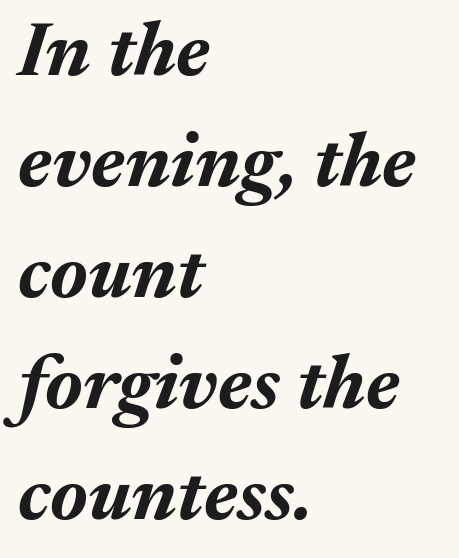
Q: Is the text bold? A: Yes.
Q: Is the text italic (slanted)? A: Yes, it leans right by about 17 degrees.
Q: Is the text underlined? A: No.
Q: How is the paragraph aligned? A: Left-aligned.
Q: Is the spacing between letters normal or unusually wide? A: Normal.
Q: Is the spacing between lines tight, normal or loose? A: Normal.
Q: Width (condensed, normal, or wide)? A: Normal.
Q: Stroke contrast? A: Medium.
Q: x-height? A: Medium.
Q: Monospaced? A: No.
